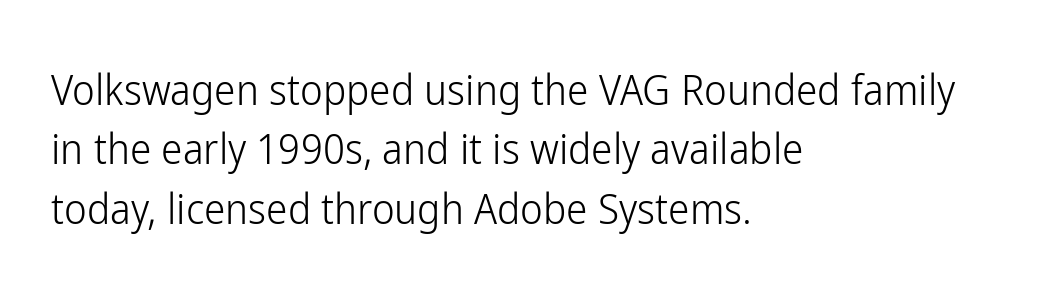
{"serif": "no", "italic": "no", "bold": "no", "weight": "light", "width": "condensed", "stroke_contrast": "low", "x_height": "medium", "monospaced": "no", "underline": "no", "align": "left", "line_spacing": "normal", "line_spacing_ratio": 1.38, "letter_spacing": "normal", "letter_spacing_em": 0.0, "glyph_px": 43}
